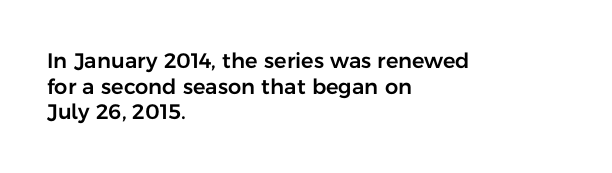
Line beginnings align vertically; line endings do not. Posture: vertical. A typesetter would call this zero additional tracking. The baseline area is clear.
